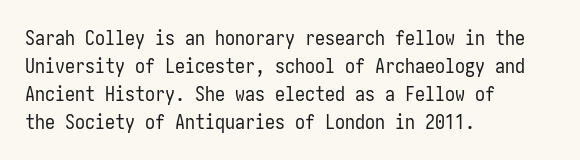
Q: Is the text bold? A: No.
Q: Is the text italic (slanted)? A: No, it is upright.
Q: Is the text underlined? A: No.
Q: How is the paragraph aligned? A: Left-aligned.
Q: Is the spacing between letters normal or unusually wide? A: Normal.
Q: Is the spacing between lines tight, normal or loose? A: Normal.
